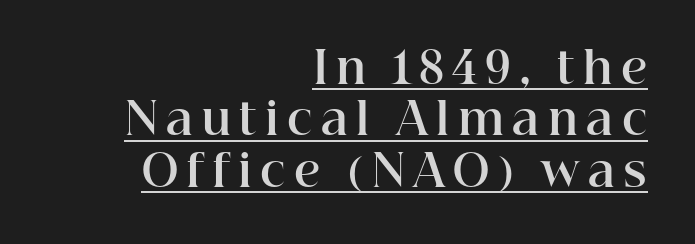
Compared with undecorated copy, this sample adds a rule below the words. Italic? Not at all — the glyphs are vertical. Is this a sans? No — the strokes have serifs. The face used here has the dense, thick strokes of a bold. Short and long lines alike share a common ending point at right. Think of a printed novel: that variable character pitch is what you see here.
